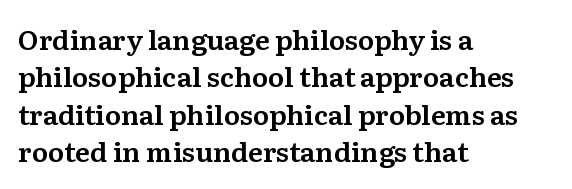
Normally led — the rows are evenly, conventionally spaced. Letter spacing: default. This is the regular roman posture of the typeface. Clear beneath every line of the passage. This rendering uses left alignment, leaving the right contour irregular.
